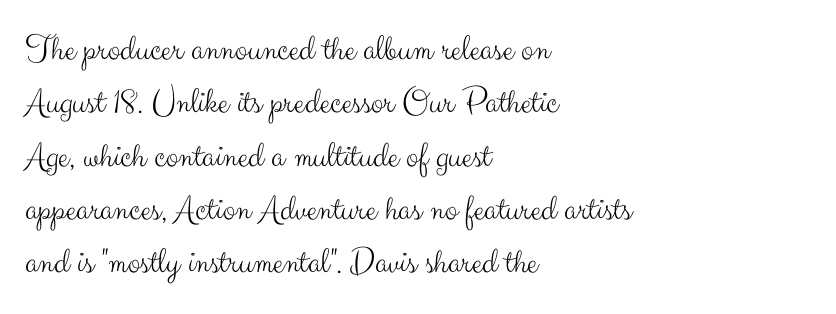
The image shows 37 px light sans-serif type; set left-aligned, normal line spacing (1.44x), normal letter spacing, not underlined; medium stroke contrast and a small x-height.
